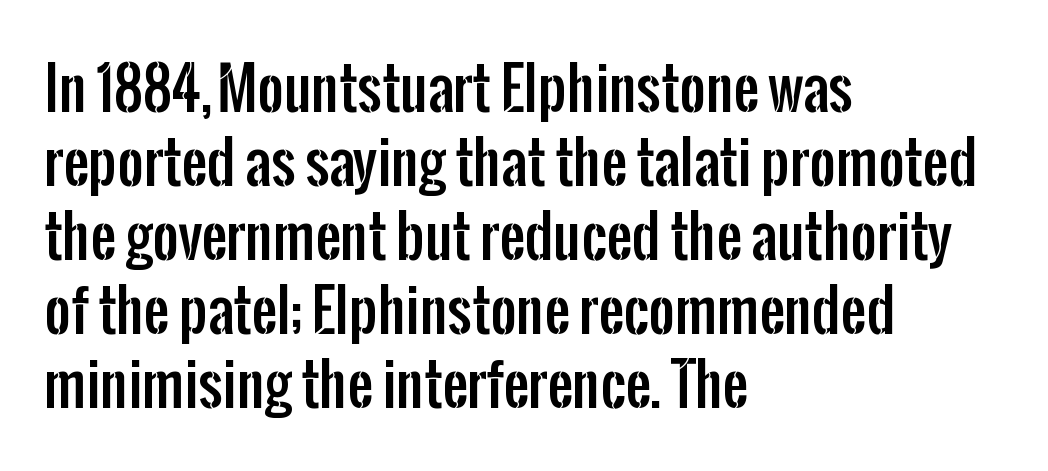
Q: Is the text italic (slanted)? A: No, it is upright.
Q: Is the typeface a serif or a sans-serif typeface? A: Sans-serif.
Q: Is the text underlined? A: No.
Q: How is the paragraph aligned? A: Left-aligned.
Q: Is the spacing between letters normal or unusually wide? A: Normal.
Q: Is the spacing between lines tight, normal or loose? A: Normal.
Q: Width (condensed, normal, or wide)? A: Condensed.
Q: Stroke contrast? A: Low.
Q: x-height? A: Medium.
Q: Monospaced? A: No.
